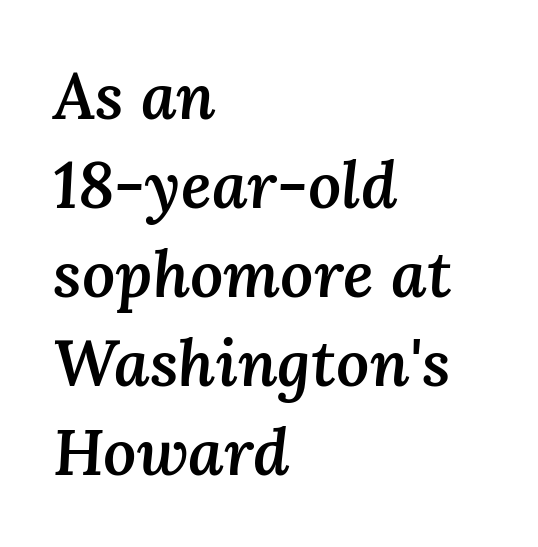
Q: Is the text bold? A: Semi-bold.
Q: Is the text italic (slanted)? A: Yes, it leans right by about 3 degrees.
Q: Is the text underlined? A: No.
Q: How is the paragraph aligned? A: Left-aligned.
Q: Is the spacing between letters normal or unusually wide? A: Normal.
Q: Is the spacing between lines tight, normal or loose? A: Normal.
Q: Width (condensed, normal, or wide)? A: Normal.
Q: Stroke contrast? A: Medium.
Q: x-height? A: Medium.
Q: Monospaced? A: No.
